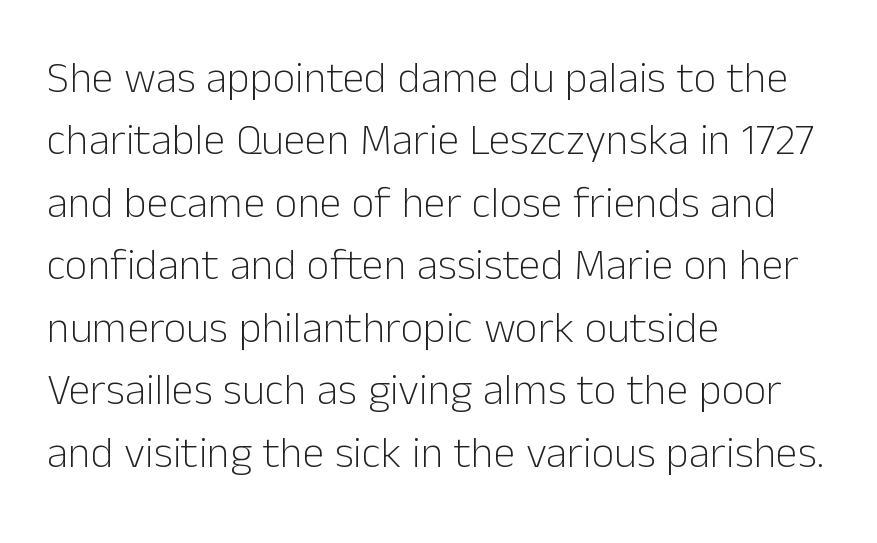
{"serif": "no", "italic": "no", "bold": "no", "weight": "light", "width": "normal", "stroke_contrast": "low", "x_height": "medium", "monospaced": "no", "underline": "no", "align": "left", "line_spacing": "normal", "line_spacing_ratio": 1.42, "letter_spacing": "normal", "letter_spacing_em": 0.0, "glyph_px": 44}
